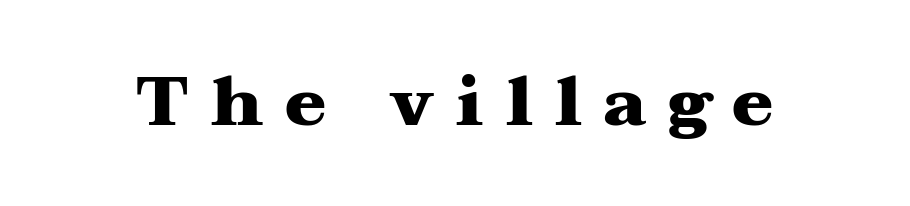
The letterforms stand isolated, each surrounded by extra space. Every letter is thick-stroked: bold, no question. Examine the stroke ends and you'll spot serifs. Type without underlining. Italic? Not at all — the glyphs are vertical. Think of a printed novel: that variable character pitch is what you see here.
